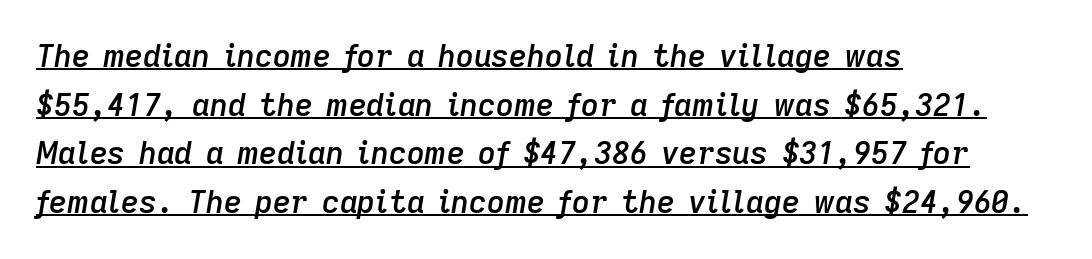
Q: Is the text bold? A: Semi-bold.
Q: Is the text italic (slanted)? A: Yes, it leans right by about 9 degrees.
Q: Is the text underlined? A: Yes.
Q: How is the paragraph aligned? A: Left-aligned.
Q: Is the spacing between letters normal or unusually wide? A: Normal.
Q: Is the spacing between lines tight, normal or loose? A: Normal.
Q: Width (condensed, normal, or wide)? A: Normal.
Q: Stroke contrast? A: Low.
Q: x-height? A: Medium.
Q: Monospaced? A: No.
